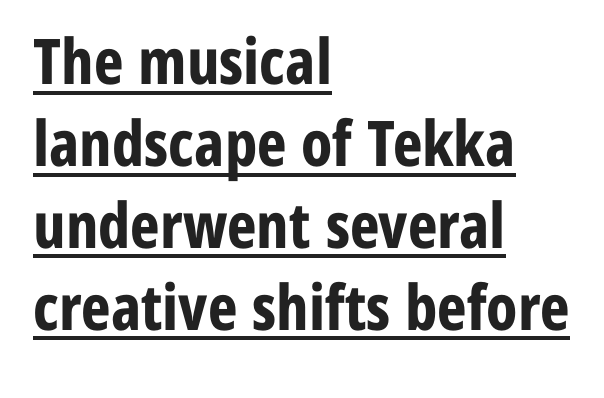
This sample has the flowing, uneven cadence of proportional lettering. Baseline-to-baseline distance is the conventional proportion of letter height. Chunky letters — that's bold for sure. The string is rendered with underlining switched on. The face used here is a sans, in the tradition of grotesques and geometrics. In terms of letterspacing, this is plain default setting.
